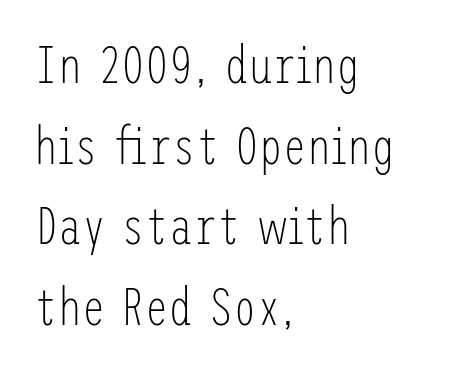
{"serif": "no", "italic": "no", "bold": "no", "weight": "light", "width": "condensed", "stroke_contrast": "low", "x_height": "medium", "underline": "no", "align": "left", "line_spacing": "normal", "line_spacing_ratio": 1.52, "letter_spacing": "normal", "letter_spacing_em": 0.0, "glyph_px": 53}
